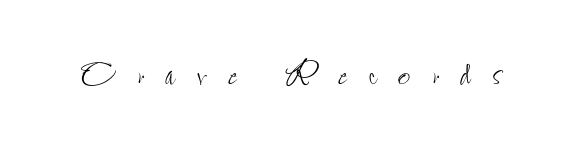
{"bold": "no", "weight": "thin", "width": "condensed", "stroke_contrast": "low", "x_height": "small", "monospaced": "no", "underline": "no", "letter_spacing": "wide", "letter_spacing_em": 0.5, "glyph_px": 43}
